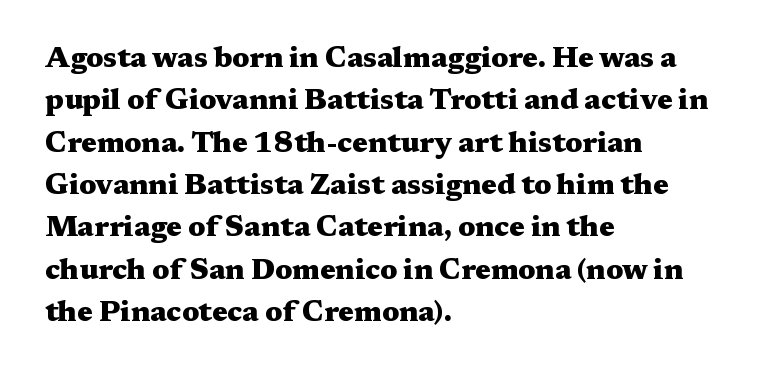
Beneath every word, the page is bare. Italic: no, the glyphs are upright roman. Caption: standard tracking, unaltered. Heft: maximum for text — a bold.
